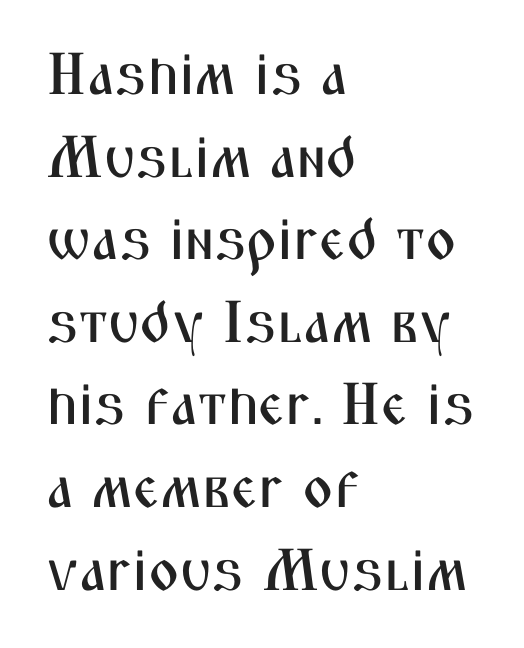
Q: Is the text italic (slanted)? A: No, it is upright.
Q: Is the typeface a serif or a sans-serif typeface? A: Sans-serif.
Q: Is the text underlined? A: No.
Q: How is the paragraph aligned? A: Left-aligned.
Q: Is the spacing between letters normal or unusually wide? A: Normal.
Q: Is the spacing between lines tight, normal or loose? A: Normal.
Q: Width (condensed, normal, or wide)? A: Condensed.
Q: Stroke contrast? A: Medium.
Q: x-height? A: Medium.
Q: Monospaced? A: No.
